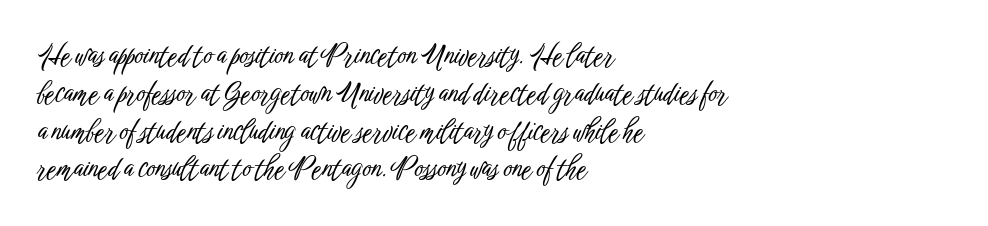
The image shows 27 px text type; set left-aligned, normal line spacing (1.4x), normal letter spacing, not underlined.
